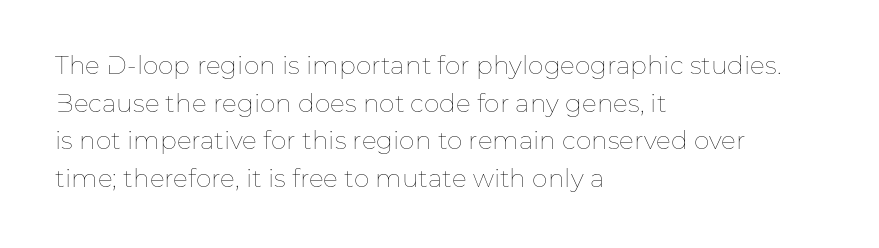
The image shows 25 px text type, upright; set left-aligned, normal line spacing (1.51x), normal letter spacing, not underlined.
